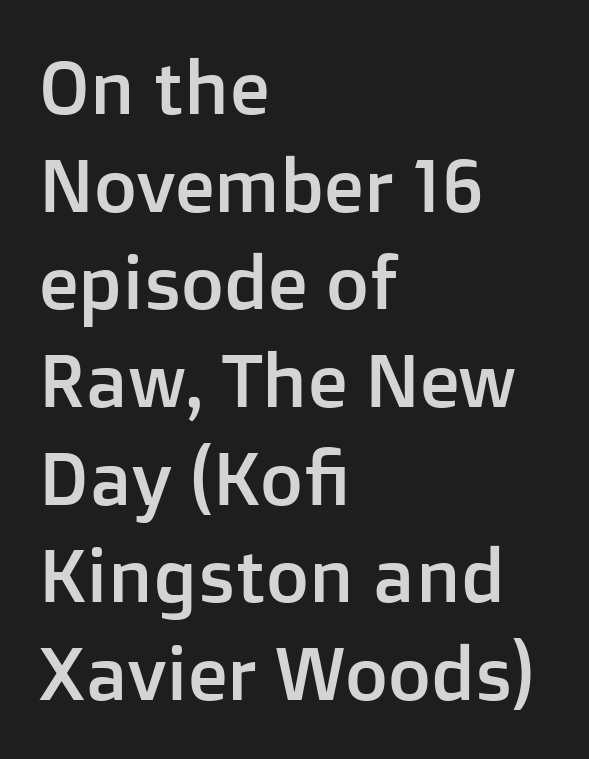
Alignment: flush left. Rows of type keep a routine distance in the vertical direction. The passage shown is typed in a proportional face where columns would drift. Font category for this specimen: sans-serif.
